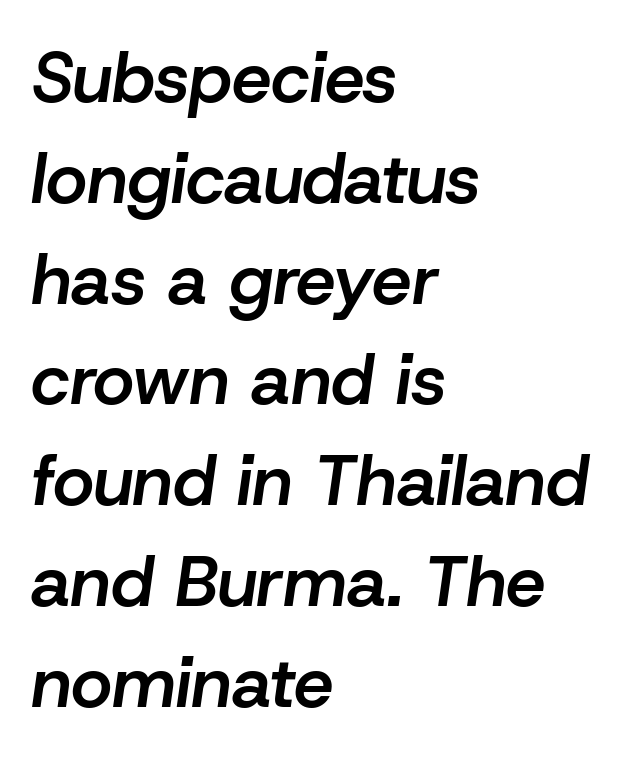
The image shows 71 px semibold type, italic (leaning right); set left-aligned, normal line spacing (1.42x), normal letter spacing, not underlined; low stroke contrast and a medium x-height.
